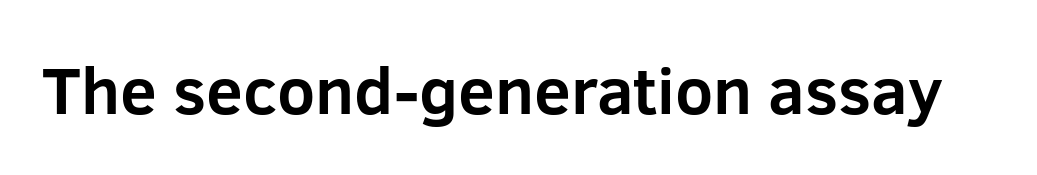
A clean baseline with only descenders dipping below it. Heft: maximum for text — a bold. What kind of face is this? One without serifs — a sans. These lines are rendered in a variable-pitch font. Designer's note — italics off, roman on.
